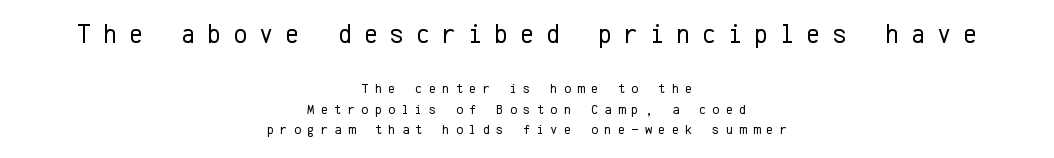
The image shows 27 px text type, upright; set centered, normal line spacing (1.44x), unusually wide letter spacing (+0.44 em), not underlined; the first (top) block is 1.93x larger.
